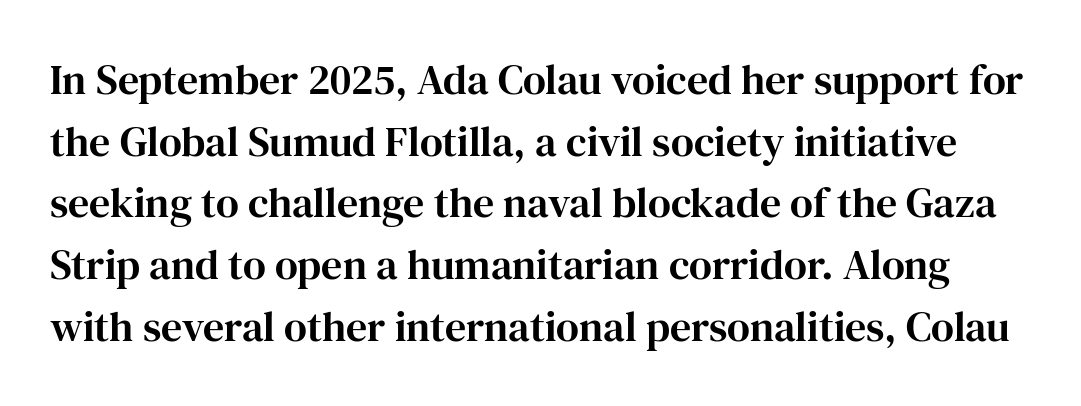
{"serif": "yes", "italic": "no", "width": "normal", "stroke_contrast": "high", "x_height": "medium", "monospaced": "no", "underline": "no", "line_spacing": "normal", "line_spacing_ratio": 1.47, "letter_spacing": "normal", "letter_spacing_em": 0.0, "glyph_px": 42}
